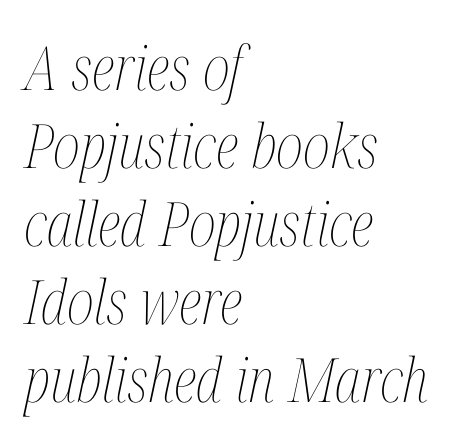
Q: Is the text bold? A: No.
Q: Is the text italic (slanted)? A: Yes, it leans right by about 12 degrees.
Q: Is the text underlined? A: No.
Q: How is the paragraph aligned? A: Left-aligned.
Q: Is the spacing between letters normal or unusually wide? A: Normal.
Q: Is the spacing between lines tight, normal or loose? A: Normal.
Q: Width (condensed, normal, or wide)? A: Condensed.
Q: Stroke contrast? A: Medium.
Q: x-height? A: Medium.
Q: Monospaced? A: No.
